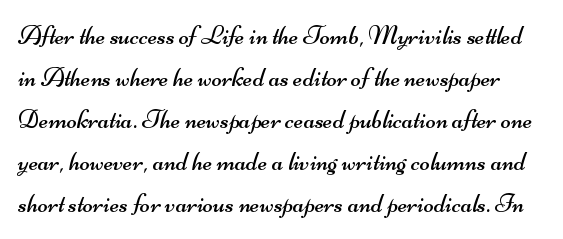
{"bold": "no", "underline": "no", "line_spacing": "normal", "line_spacing_ratio": 1.56, "letter_spacing": "normal", "letter_spacing_em": 0.0, "glyph_px": 27}
